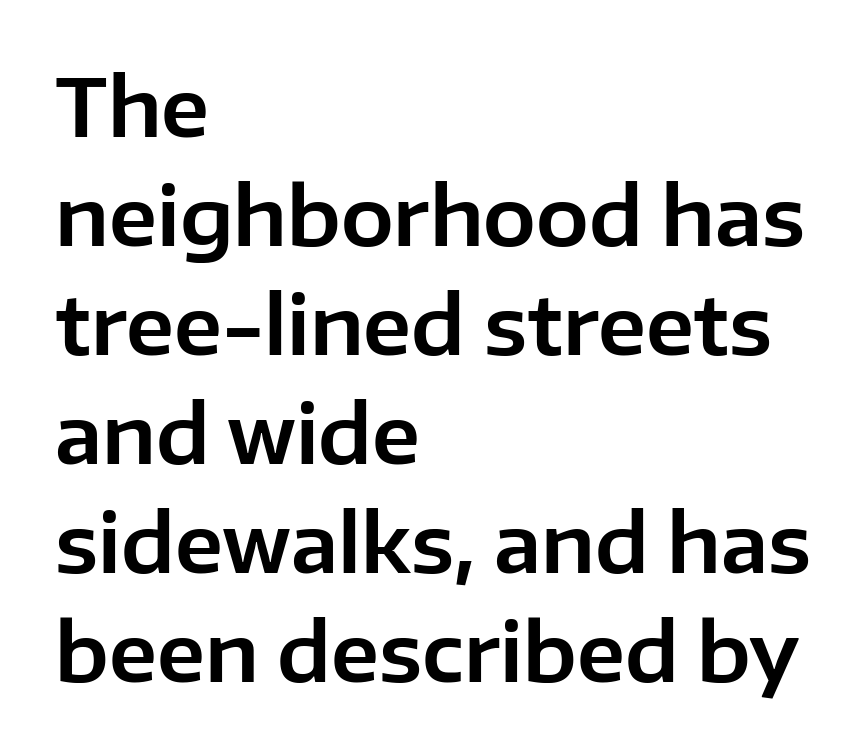
The image shows 79 px sans-serif type, upright; set left-aligned, normal line spacing (1.38x), normal letter spacing, not underlined; low stroke contrast and a medium x-height.
